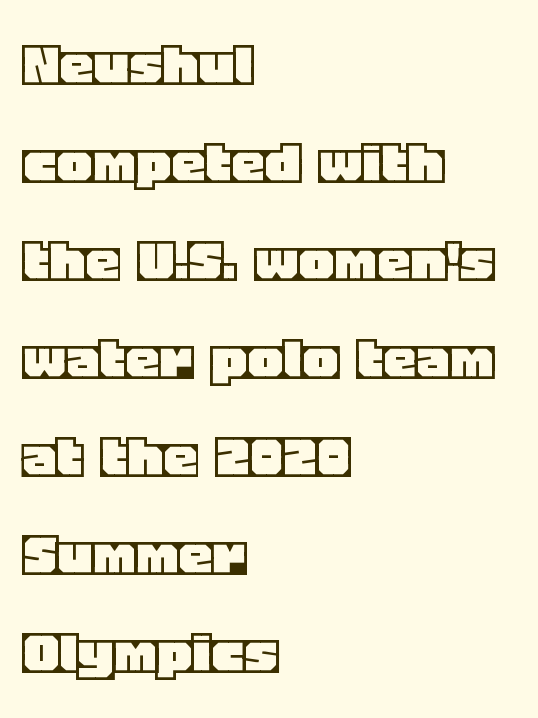
{"italic": "no", "width": "normal", "x_height": "large", "monospaced": "no", "underline": "no", "align": "left", "line_spacing": "normal", "line_spacing_ratio": 1.44, "letter_spacing": "normal", "letter_spacing_em": 0.0, "glyph_px": 68}
